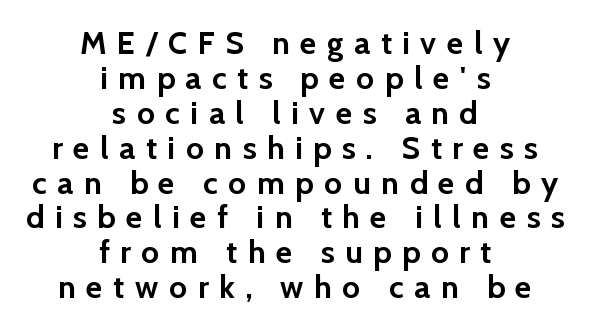
{"serif": "no", "italic": "no", "bold": "yes", "weight": "semibold", "width": "normal", "stroke_contrast": "low", "x_height": "medium", "monospaced": "no", "underline": "no", "align": "center", "line_spacing": "tight", "line_spacing_ratio": 1.09, "letter_spacing": "wide", "letter_spacing_em": 0.33, "glyph_px": 32}
